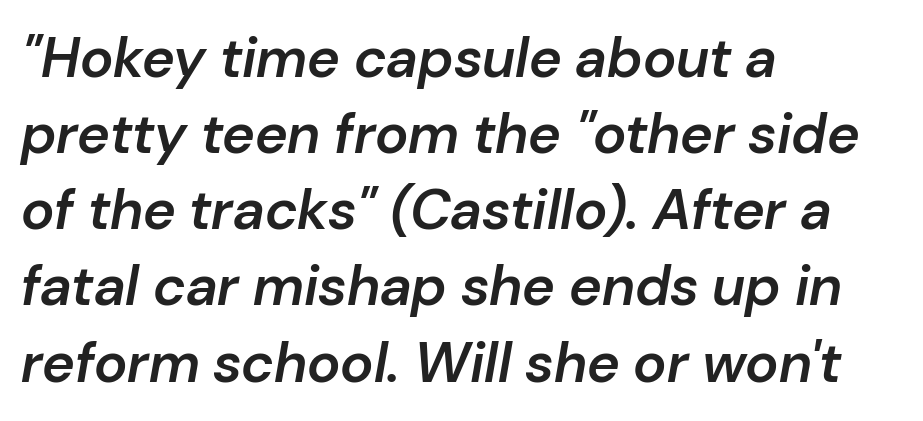
Q: Is the text bold? A: Semi-bold.
Q: Is the text italic (slanted)? A: Yes, it leans right by about 10 degrees.
Q: Is the text underlined? A: No.
Q: How is the paragraph aligned? A: Left-aligned.
Q: Is the spacing between letters normal or unusually wide? A: Normal.
Q: Is the spacing between lines tight, normal or loose? A: Normal.
Q: Width (condensed, normal, or wide)? A: Normal.
Q: Stroke contrast? A: Low.
Q: x-height? A: Medium.
Q: Monospaced? A: No.
